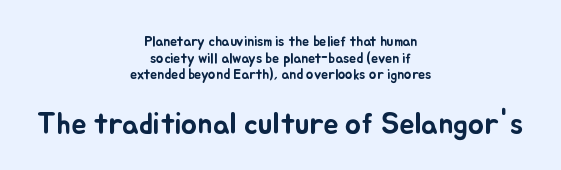
The image shows 30 px text type, upright; set centered, line spacing 1.19x, normal letter spacing, not underlined; the second (bottom) block is 2.14x larger; low stroke contrast and a small x-height.
